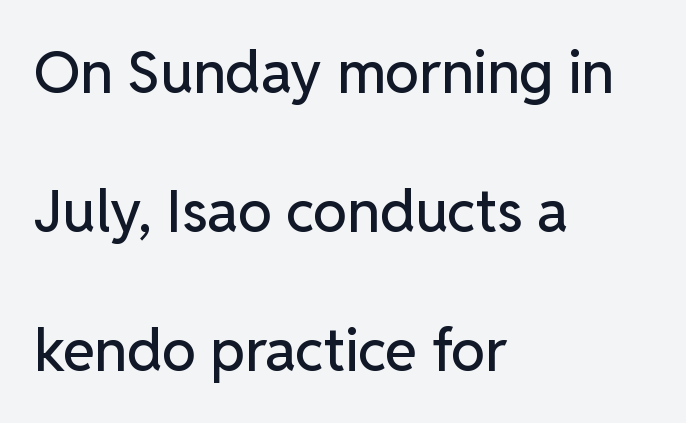
Characters remain perfectly vertical along every line. The space between consecutive lines is lavish. The rendering uses natural spacing where letterforms have individual widths. A classic flush-left, rag-right setting is used for this passage.
